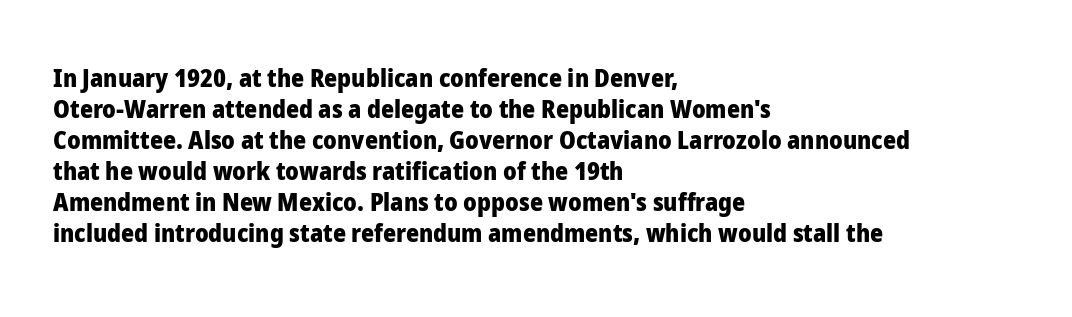
Q: Is the text bold? A: Yes.
Q: Is the text italic (slanted)? A: No, it is upright.
Q: Is the text underlined? A: No.
Q: How is the paragraph aligned? A: Left-aligned.
Q: Is the spacing between letters normal or unusually wide? A: Normal.
